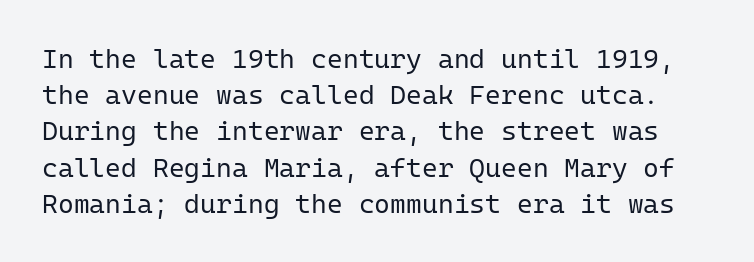
{"italic": "no", "bold": "no", "underline": "no", "line_spacing": "normal", "line_spacing_ratio": 1.34, "letter_spacing": "normal", "letter_spacing_em": 0.0, "glyph_px": 27}
